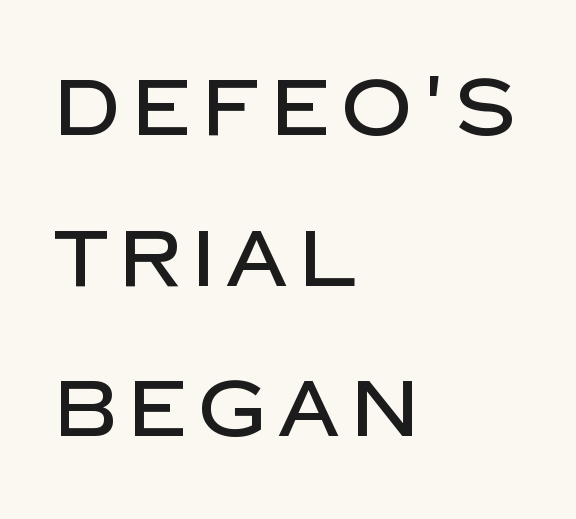
Q: Is the text italic (slanted)? A: No, it is upright.
Q: Is the typeface a serif or a sans-serif typeface? A: Sans-serif.
Q: Is the text underlined? A: No.
Q: How is the paragraph aligned? A: Left-aligned.
Q: Is the spacing between lines tight, normal or loose? A: Loose.
Q: Width (condensed, normal, or wide)? A: Normal.
Q: Stroke contrast? A: Low.
Q: x-height? A: Large.
Q: Monospaced? A: No.
